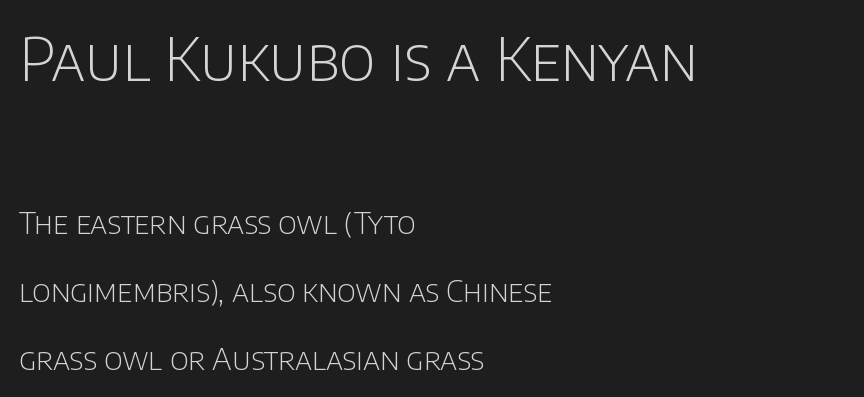
{"serif": "no", "italic": "no", "bold": "no", "weight": "light", "width": "normal", "stroke_contrast": "low", "x_height": "large", "monospaced": "no", "underline": "no", "align": "left", "line_spacing": "loose", "line_spacing_ratio": 2.27, "letter_spacing": "normal", "letter_spacing_em": 0.0, "larger_block": "first", "size_ratio": 2.0, "glyph_px": 60}
